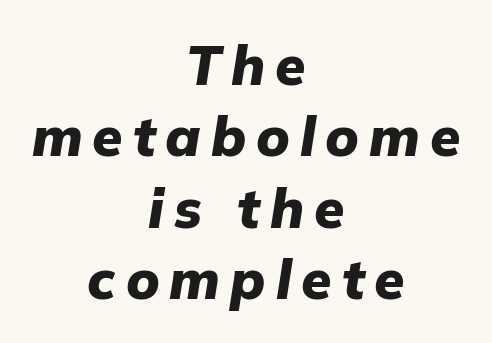
Q: Is the text bold? A: Yes.
Q: Is the text italic (slanted)? A: Yes, it leans right by about 9 degrees.
Q: Is the text underlined? A: No.
Q: How is the paragraph aligned? A: Centered.
Q: Is the spacing between lines tight, normal or loose? A: Normal.
Q: Width (condensed, normal, or wide)? A: Normal.
Q: Stroke contrast? A: Low.
Q: x-height? A: Medium.
Q: Monospaced? A: No.
